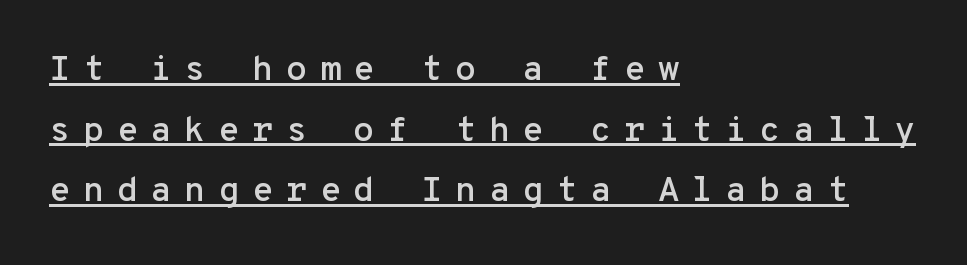
Compared with undecorated copy, this sample adds a rule below the words. Words appear elongated and porous because spacing is wide. Regarding serifs, this sample does without them. Is this a fixed-width face? Yes — each glyph sits in an identical cell.
